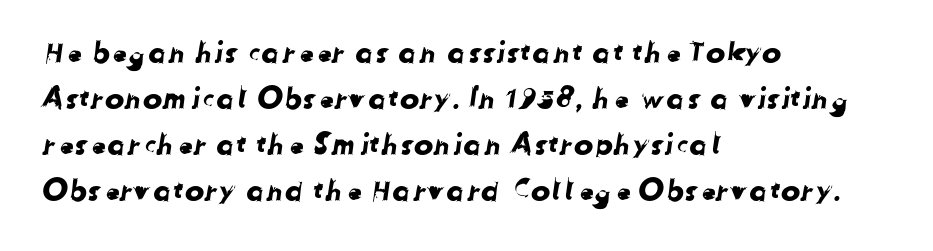
Look at the bottom of the vertical strokes: they stop flat, with no serifs. Note the varied advance widths — an 'i' is clearly narrower than an 'm'. Baseline-to-baseline distance is the conventional proportion of letter height. The ragged edge is on the right, which tells us the setting is flush left.
